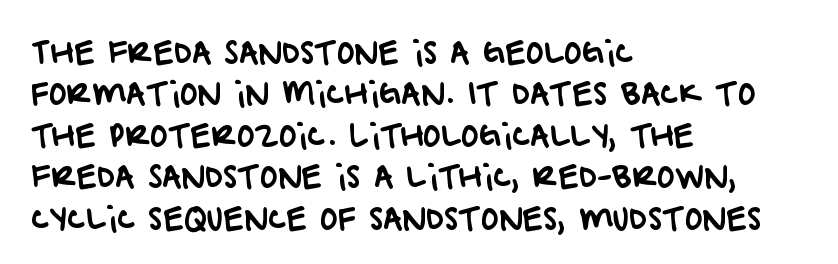
I'd call this a sans setting — the letters go barefoot. Here the designer chose a conventional face with non-uniform glyph widths. Notice how descenders clear the ascenders below comfortably — that's standard leading. This sample uses plain, unmodified letter spacing.
